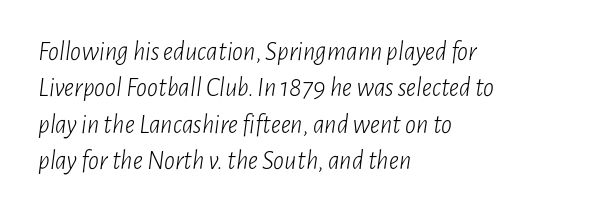
Q: Is the text bold? A: No.
Q: Is the text italic (slanted)? A: Yes, it leans right by about 7 degrees.
Q: Is the text underlined? A: No.
Q: How is the paragraph aligned? A: Left-aligned.
Q: Is the spacing between letters normal or unusually wide? A: Normal.
Q: Is the spacing between lines tight, normal or loose? A: Normal.
